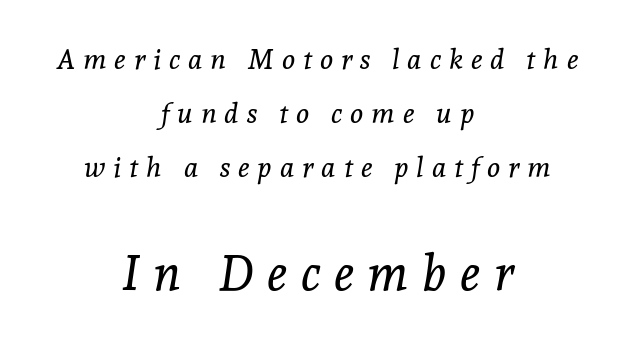
The image shows 49 px regular-weight serif type, italic (leaning right); set centered, loose line spacing (1.92x), unusually wide letter spacing (+0.28 em), not underlined; the second (bottom) block is 1.75x larger; a medium x-height.
